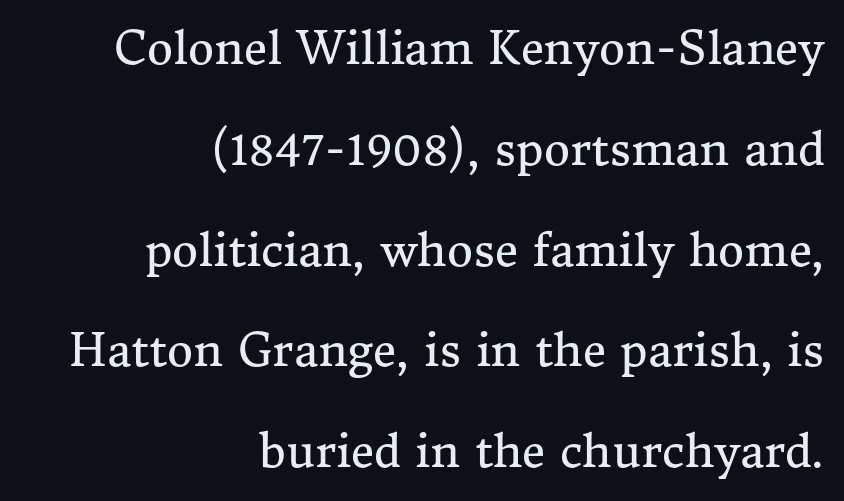
The image shows 45 px regular-weight serif type, upright; set right-aligned, loose line spacing (2.24x), normal letter spacing, not underlined; medium stroke contrast and a medium x-height.
